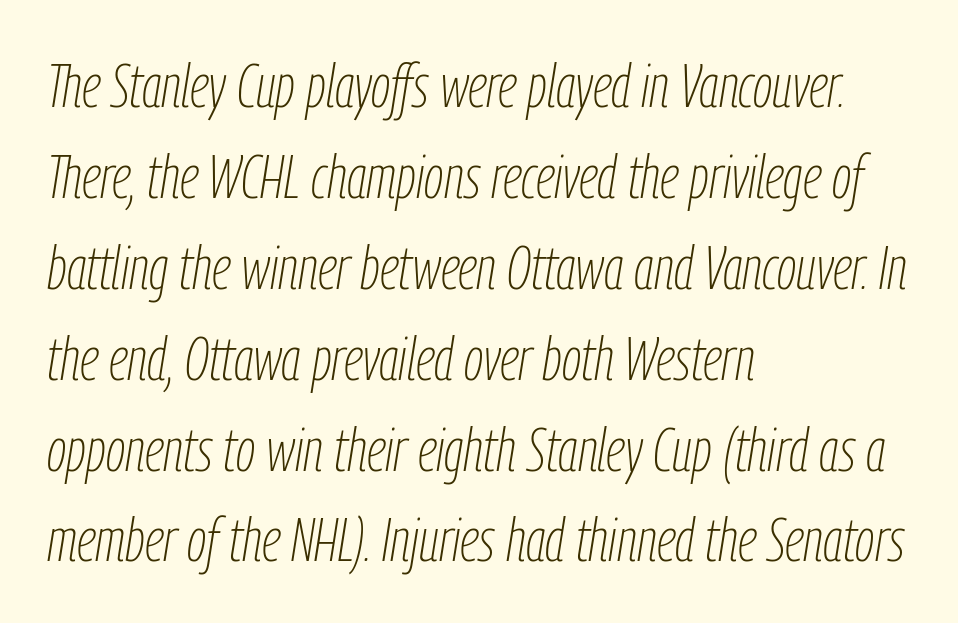
{"italic": "yes", "lean": "right", "slant_degrees": 9, "bold": "no", "weight": "thin", "width": "condensed", "stroke_contrast": "low", "x_height": "medium", "monospaced": "no", "underline": "no", "align": "left", "line_spacing": "normal", "line_spacing_ratio": 1.49, "letter_spacing": "normal", "letter_spacing_em": 0.0, "glyph_px": 61}
